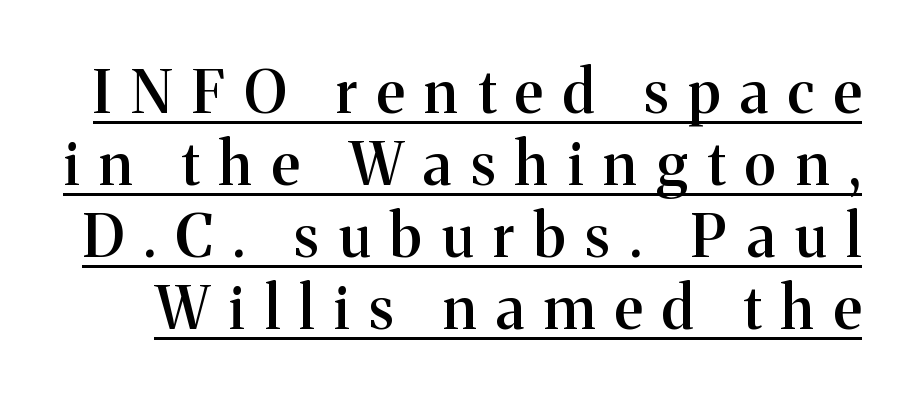
{"serif": "yes", "italic": "no", "bold": "semi", "weight": "semibold", "width": "normal", "stroke_contrast": "medium", "x_height": "medium", "monospaced": "no", "underline": "yes", "line_spacing_ratio": 1.22, "letter_spacing": "wide", "letter_spacing_em": 0.34, "glyph_px": 59}
